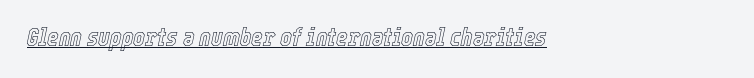
{"italic": "yes", "lean": "right", "slant_degrees": 12, "underline": "yes", "align": "left", "letter_spacing": "normal", "letter_spacing_em": 0.0, "glyph_px": 25}
